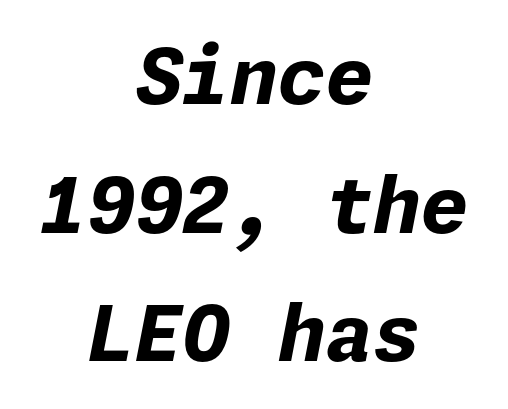
The image shows 77 px bold type, italic (leaning right); set centered, normal line spacing (1.67x), normal letter spacing, not underlined; low stroke contrast and a medium x-height.
